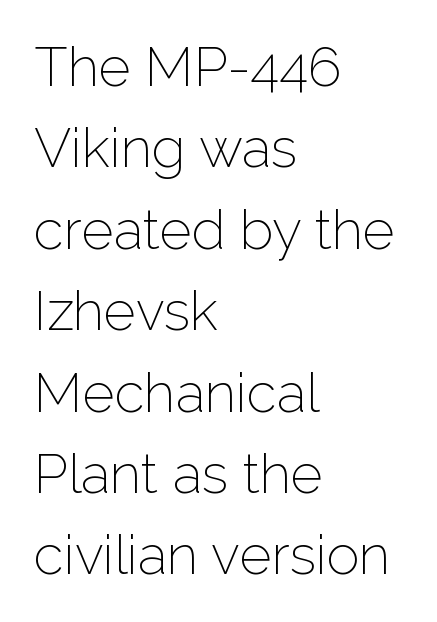
The image shows 55 px thin sans-serif type, upright; set left-aligned, normal line spacing (1.48x), normal letter spacing, not underlined; low stroke contrast and a medium x-height.
